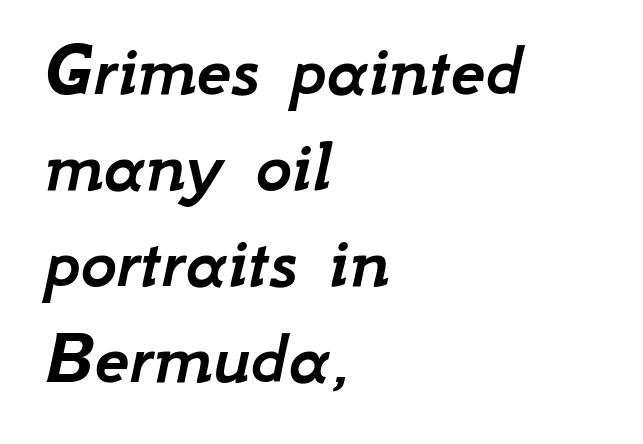
Q: Is the text italic (slanted)? A: Yes, it leans right by about 12 degrees.
Q: Is the text underlined? A: No.
Q: How is the paragraph aligned? A: Left-aligned.
Q: Is the spacing between letters normal or unusually wide? A: Normal.
Q: Width (condensed, normal, or wide)? A: Normal.
Q: Stroke contrast? A: Low.
Q: x-height? A: Small.
Q: Monospaced? A: No.
